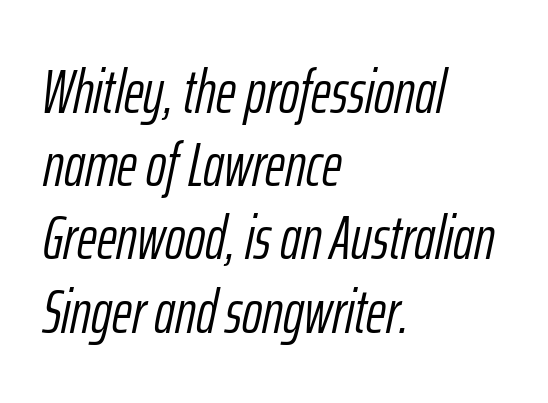
Q: Is the text bold? A: No.
Q: Is the text italic (slanted)? A: Yes, it leans right by about 12 degrees.
Q: Is the text underlined? A: No.
Q: How is the paragraph aligned? A: Left-aligned.
Q: Is the spacing between letters normal or unusually wide? A: Normal.
Q: Width (condensed, normal, or wide)? A: Condensed.
Q: Stroke contrast? A: Low.
Q: x-height? A: Medium.
Q: Monospaced? A: No.
